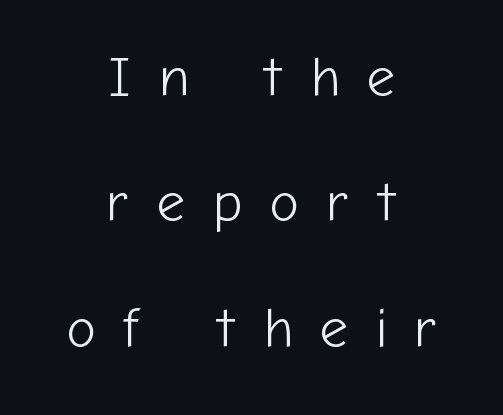
Q: Is the text bold? A: No.
Q: Is the text italic (slanted)? A: No, it is upright.
Q: Is the typeface a serif or a sans-serif typeface? A: Sans-serif.
Q: Is the text underlined? A: No.
Q: How is the paragraph aligned? A: Centered.
Q: Is the spacing between letters normal or unusually wide? A: Unusually wide.
Q: Is the spacing between lines tight, normal or loose? A: Loose.
Q: Width (condensed, normal, or wide)? A: Normal.
Q: Stroke contrast? A: Low.
Q: x-height? A: Medium.
Q: Monospaced? A: No.
